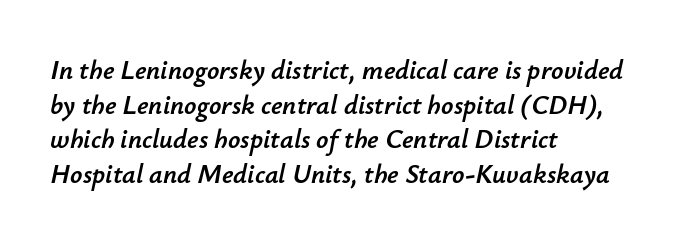
Letters rest on an invisible, unmarked baseline. Glyph-to-glyph distance matches everyday printed text. The passage is arranged the way most books set body copy — flush left. Italic? Definitely — the glyphs are oblique. Does the leading feel generous? No, just average.
